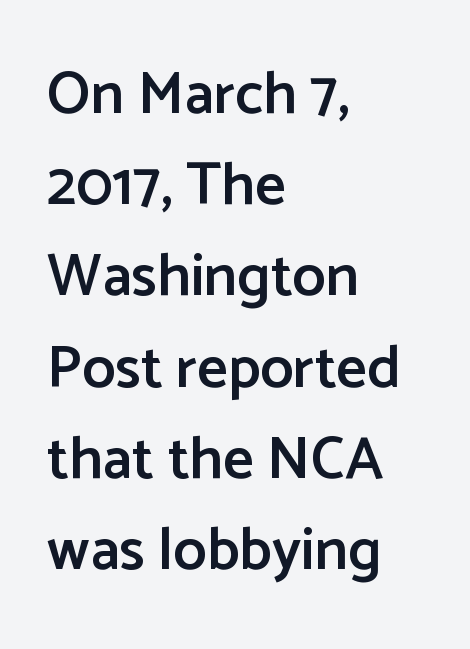
Q: Is the text bold? A: Semi-bold.
Q: Is the text italic (slanted)? A: No, it is upright.
Q: Is the typeface a serif or a sans-serif typeface? A: Sans-serif.
Q: Is the text underlined? A: No.
Q: How is the paragraph aligned? A: Left-aligned.
Q: Is the spacing between letters normal or unusually wide? A: Normal.
Q: Is the spacing between lines tight, normal or loose? A: Normal.
Q: Width (condensed, normal, or wide)? A: Normal.
Q: Stroke contrast? A: Low.
Q: x-height? A: Medium.
Q: Monospaced? A: No.
